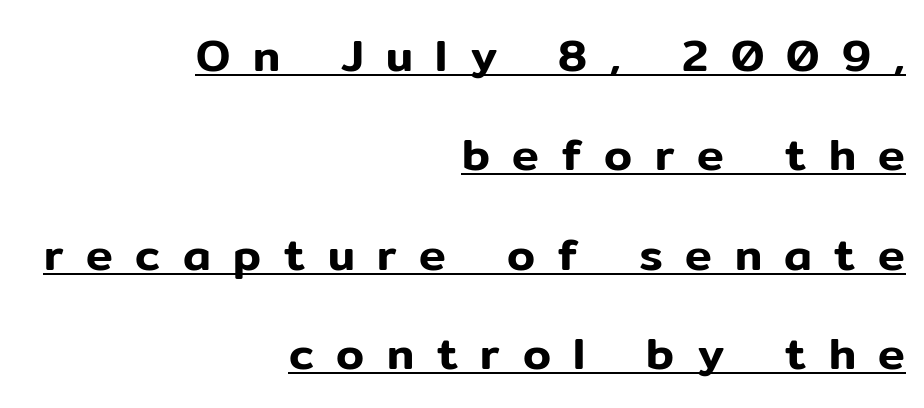
{"serif": "no", "italic": "no", "width": "normal", "stroke_contrast": "low", "x_height": "medium", "monospaced": "no", "underline": "yes", "align": "right", "line_spacing": "loose", "line_spacing_ratio": 2.21, "letter_spacing": "wide", "letter_spacing_em": 0.5, "glyph_px": 45}
